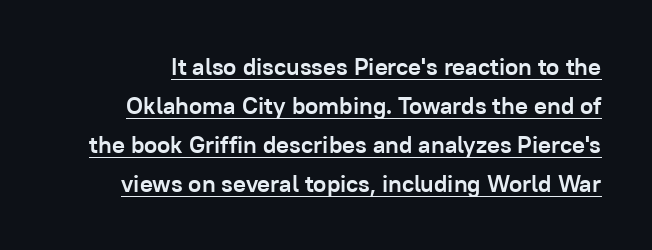
A baseline rule has been typeset under these characters. Characters remain perfectly vertical along every line. Plenty of ink on the page — the face is bold. Honestly, the letter spacing is just normal — you wouldn't notice it. These lines sit exactly where default settings would place them.
